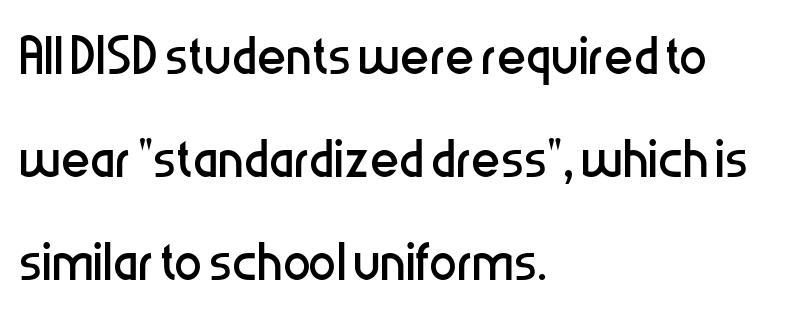
The passage shown stacks its lines at a standard gap. You could call the tracking neutral — neither tight nor loose. Think of a printed novel: that variable character pitch is what you see here. Bare-footed words on every line. The letterforms sit at book weight or below. Typeset ragged right — the left edge is the straight one.
